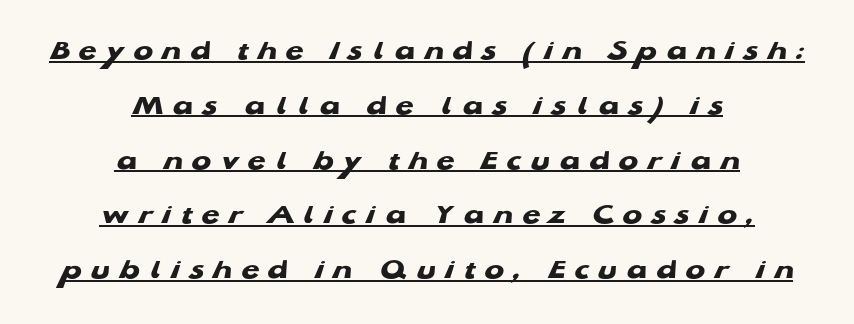
The image shows 29 px heavy, wide sans-serif type; set centered, line spacing 1.89x, unusually wide letter spacing (+0.32 em), underlined; low stroke contrast and a medium x-height.
